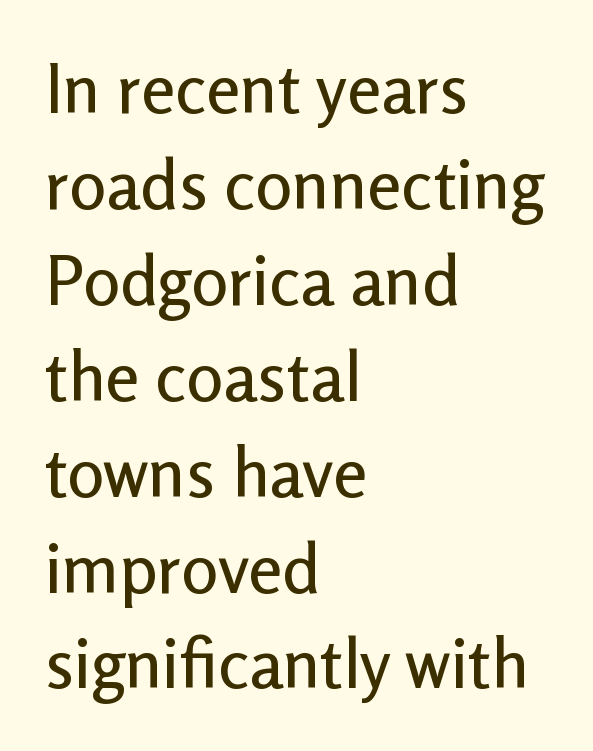
{"serif": "no", "italic": "no", "width": "normal", "stroke_contrast": "low", "x_height": "medium", "monospaced": "no", "underline": "no", "align": "left", "line_spacing": "normal", "line_spacing_ratio": 1.39, "letter_spacing": "normal", "letter_spacing_em": 0.0, "glyph_px": 69}
